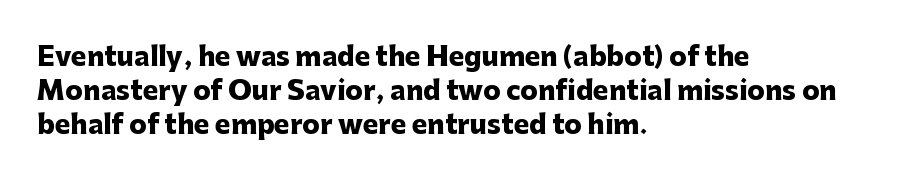
The image shows 26 px bold type, upright; set left-aligned, normal line spacing (1.31x), normal letter spacing, not underlined.
